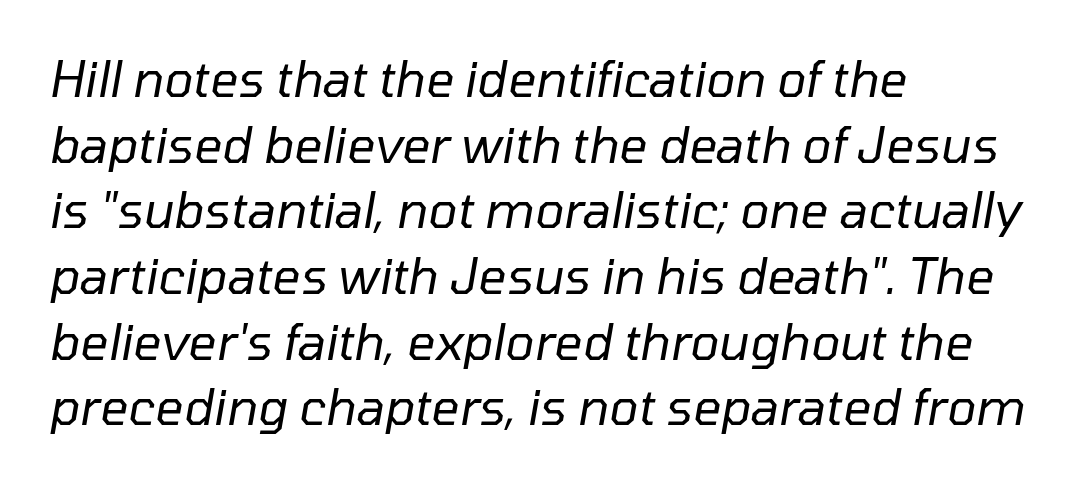
The image shows 49 px regular-weight type, italic (leaning right); set left-aligned, normal line spacing (1.34x), normal letter spacing, not underlined; low stroke contrast and a medium x-height.
